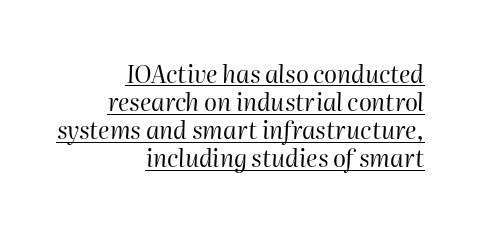
The image shows 24 px text type, italic (leaning right); set right-aligned, line spacing 1.17x, normal letter spacing, underlined.
